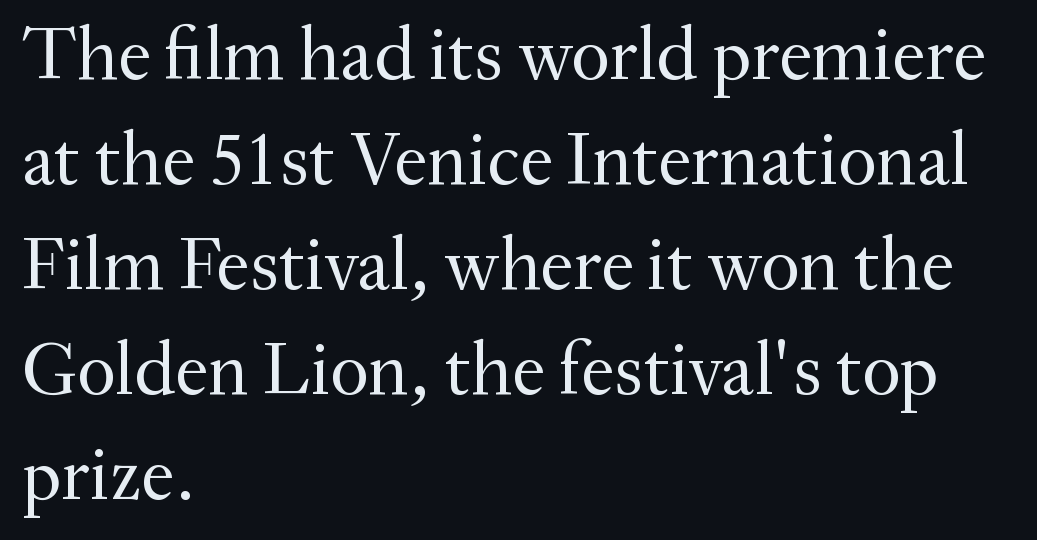
The image shows 75 px regular-weight serif type, upright; set left-aligned, normal line spacing (1.4x), normal letter spacing, not underlined; medium stroke contrast and a small x-height.
